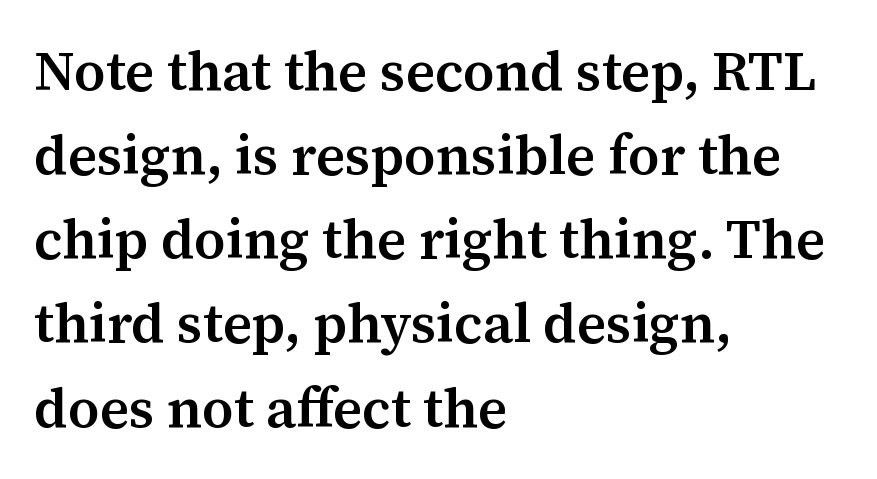
Q: Is the text bold? A: Semi-bold.
Q: Is the text italic (slanted)? A: No, it is upright.
Q: Is the typeface a serif or a sans-serif typeface? A: Serif.
Q: Is the text underlined? A: No.
Q: How is the paragraph aligned? A: Left-aligned.
Q: Is the spacing between letters normal or unusually wide? A: Normal.
Q: Is the spacing between lines tight, normal or loose? A: Normal.
Q: Width (condensed, normal, or wide)? A: Normal.
Q: Stroke contrast? A: Medium.
Q: x-height? A: Medium.
Q: Monospaced? A: No.
